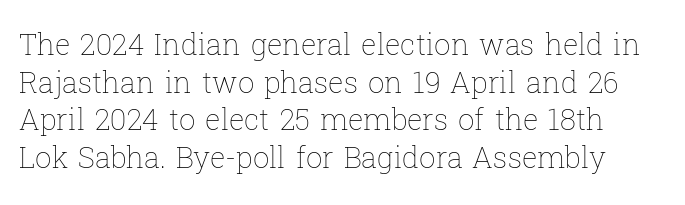
The image shows 29 px thin type, upright; set normal line spacing (1.3x), normal letter spacing, not underlined; low stroke contrast and a medium x-height.
